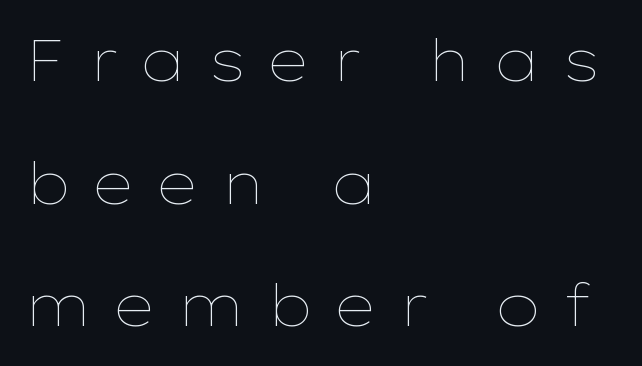
Q: Is the text bold? A: No.
Q: Is the text italic (slanted)? A: No, it is upright.
Q: Is the text underlined? A: No.
Q: How is the paragraph aligned? A: Left-aligned.
Q: Is the spacing between letters normal or unusually wide? A: Unusually wide.
Q: Is the spacing between lines tight, normal or loose? A: Loose.
Q: Width (condensed, normal, or wide)? A: Wide.
Q: Stroke contrast? A: Low.
Q: x-height? A: Medium.
Q: Monospaced? A: No.
